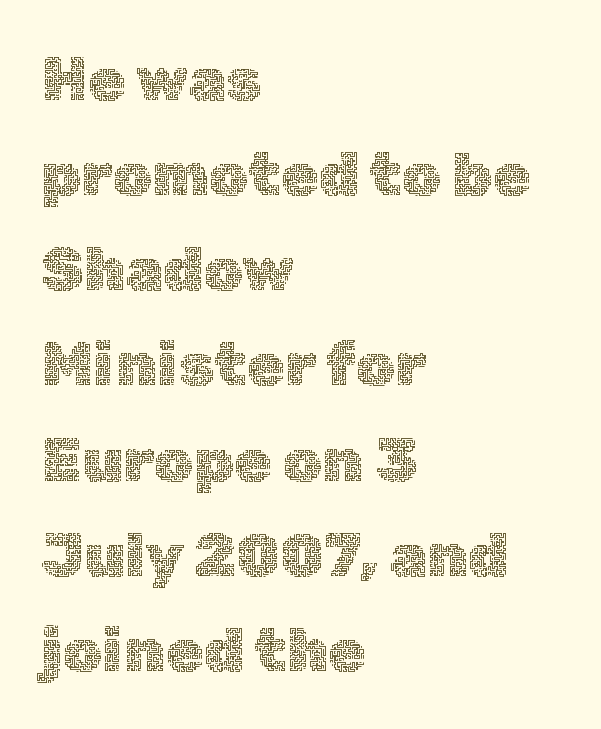
{"italic": "no", "bold": "no", "weight": "thin", "width": "normal", "x_height": "medium", "monospaced": "no", "underline": "no", "align": "left", "line_spacing": "normal", "line_spacing_ratio": 1.56, "letter_spacing": "normal", "letter_spacing_em": 0.0, "glyph_px": 61}
